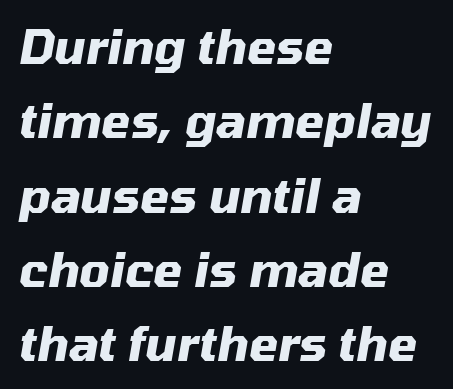
{"italic": "yes", "lean": "right", "slant_degrees": 10, "bold": "yes", "weight": "heavy", "width": "normal", "stroke_contrast": "medium", "x_height": "medium", "monospaced": "no", "underline": "no", "align": "left", "line_spacing": "normal", "line_spacing_ratio": 1.58, "letter_spacing": "normal", "letter_spacing_em": 0.0, "glyph_px": 47}
